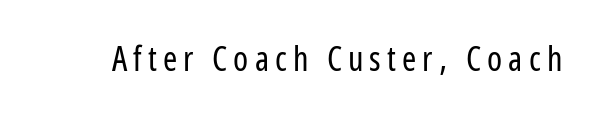
The image shows 34 px regular-weight, condensed sans-serif type, upright; set not underlined; low stroke contrast and a medium x-height.
